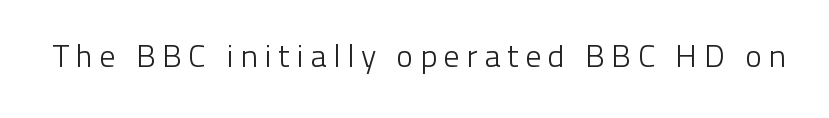
Q: Is the text bold? A: No.
Q: Is the text italic (slanted)? A: No, it is upright.
Q: Is the typeface a serif or a sans-serif typeface? A: Sans-serif.
Q: Is the text underlined? A: No.
Q: Is the spacing between letters normal or unusually wide? A: Unusually wide.
Q: Width (condensed, normal, or wide)? A: Normal.
Q: Stroke contrast? A: Low.
Q: x-height? A: Medium.
Q: Monospaced? A: No.
